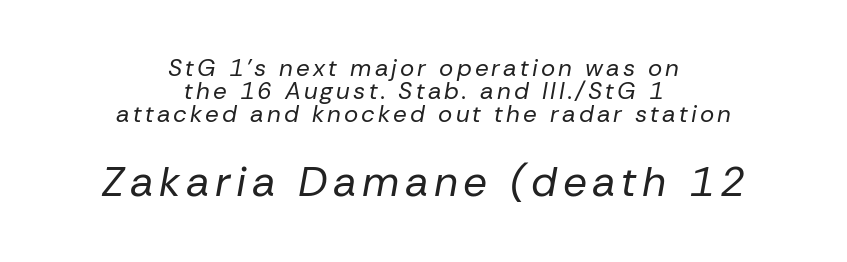
Q: Is the text bold? A: No.
Q: Is the text italic (slanted)? A: Yes, it leans right by about 10 degrees.
Q: Is the text underlined? A: No.
Q: How is the paragraph aligned? A: Centered.
Q: Is the spacing between lines tight, normal or loose? A: Tight.
Q: Which block of text is set in a larger size, the first (top) or the second (bottom)? A: The second (bottom) one.
Q: Width (condensed, normal, or wide)? A: Normal.
Q: Stroke contrast? A: Low.
Q: x-height? A: Medium.
Q: Monospaced? A: No.
